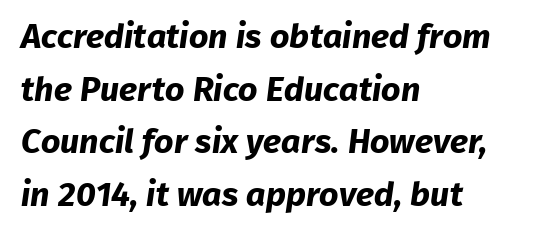
The ragged edge is on the right, which tells us the setting is flush left. Quick note: underline off. The typesetting leans heavy: a genuine bold. A typesetter would label this face a sans. Spacing verdict: proportional, widths tailored to each character.
